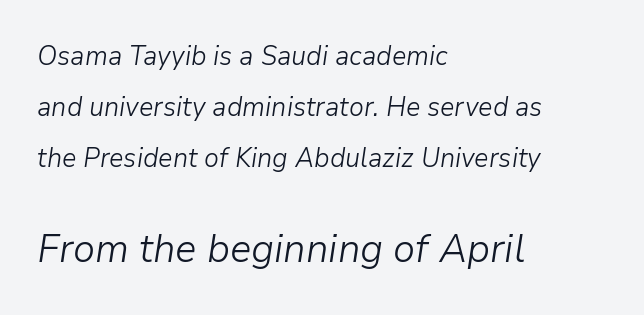
{"italic": "yes", "lean": "right", "slant_degrees": 9, "bold": "no", "weight": "light", "width": "normal", "stroke_contrast": "low", "x_height": "medium", "monospaced": "no", "underline": "no", "align": "left", "line_spacing_ratio": 1.88, "letter_spacing": "normal", "letter_spacing_em": 0.0, "larger_block": "second", "size_ratio": 1.48, "glyph_px": 40}
